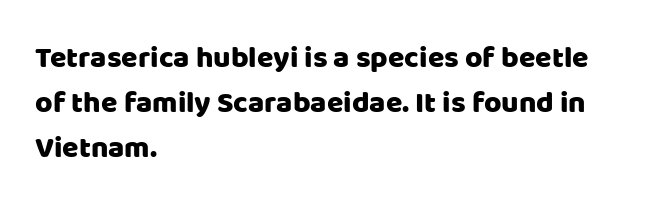
This sample is left-justified, so line endings fall wherever the words run out. Inter-character spacing is left at the font's built-in metrics. The lines sit at an ordinary, default distance from one another. Descender tails drop into unmarked territory. Each letter's strokes conclude bluntly, with no projecting serifs. Notice how the stems are strictly vertical — no italics here.
